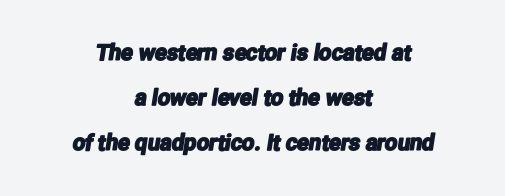
Tracking value appears to be zero — textbook default spacing. Alignment: centered. Horizontal bands of white between lines are thick stripes. Clear beneath every line of the passage.
